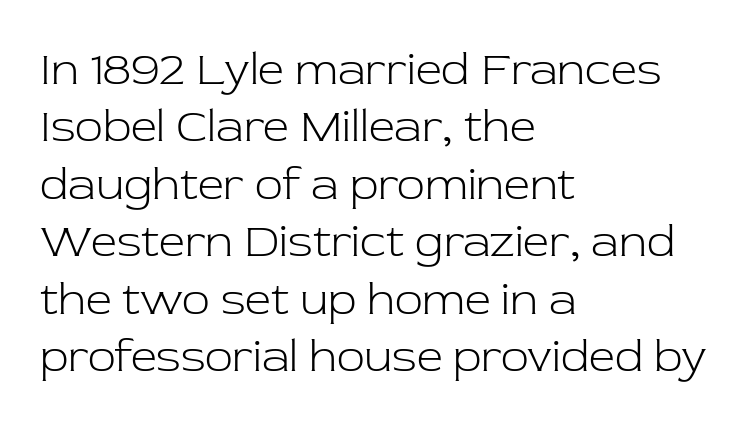
{"serif": "yes", "italic": "no", "bold": "no", "weight": "light", "width": "normal", "stroke_contrast": "low", "x_height": "medium", "monospaced": "no", "underline": "no", "align": "left", "line_spacing": "normal", "line_spacing_ratio": 1.25, "letter_spacing": "normal", "letter_spacing_em": 0.0, "glyph_px": 46}
